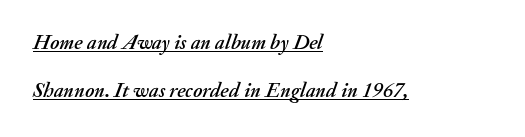
Layout note: lines flush left. Caption: standard tracking, unaltered. When letters slant like this, we call the style italic. The designer dialed line spacing up above the default. Emphasis is given by a line drawn under the lettering.
